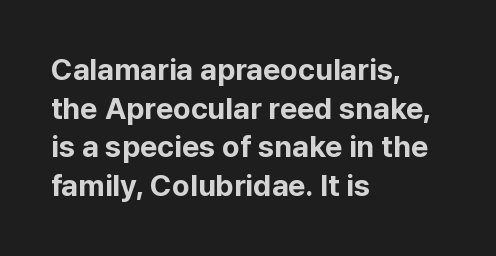
{"serif": "no", "italic": "no", "bold": "yes", "weight": "bold", "width": "normal", "stroke_contrast": "low", "x_height": "medium", "monospaced": "no", "underline": "no", "align": "left", "line_spacing": "normal", "line_spacing_ratio": 1.29, "letter_spacing": "normal", "letter_spacing_em": 0.0, "glyph_px": 30}
